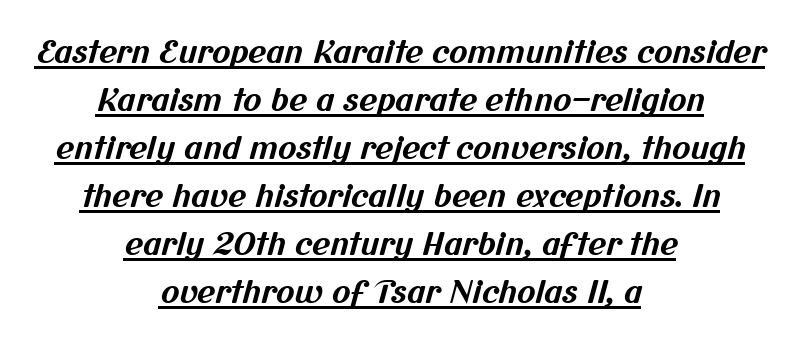
{"serif": "no", "bold": "yes", "weight": "bold", "width": "normal", "stroke_contrast": "medium", "x_height": "medium", "monospaced": "no", "underline": "yes", "align": "center", "line_spacing": "normal", "line_spacing_ratio": 1.55, "letter_spacing": "normal", "letter_spacing_em": 0.0, "glyph_px": 31}
